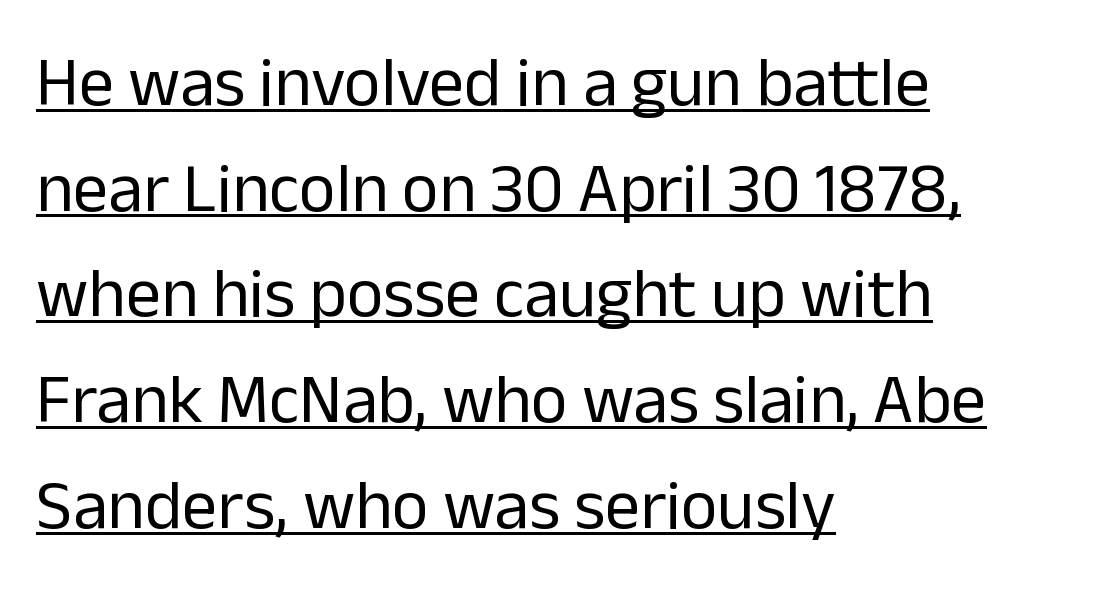
{"serif": "no", "italic": "no", "bold": "no", "weight": "regular", "width": "normal", "stroke_contrast": "low", "x_height": "medium", "monospaced": "no", "underline": "yes", "align": "left", "line_spacing": "normal", "line_spacing_ratio": 1.51, "letter_spacing": "normal", "letter_spacing_em": 0.0, "glyph_px": 70}
